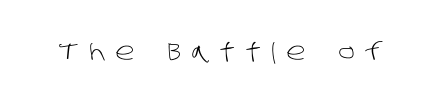
The letters look calm and open, with moderate or lighter stems. The line texture is sparse and dotted thanks to wide tracking. Underlining? Definitely not there.
